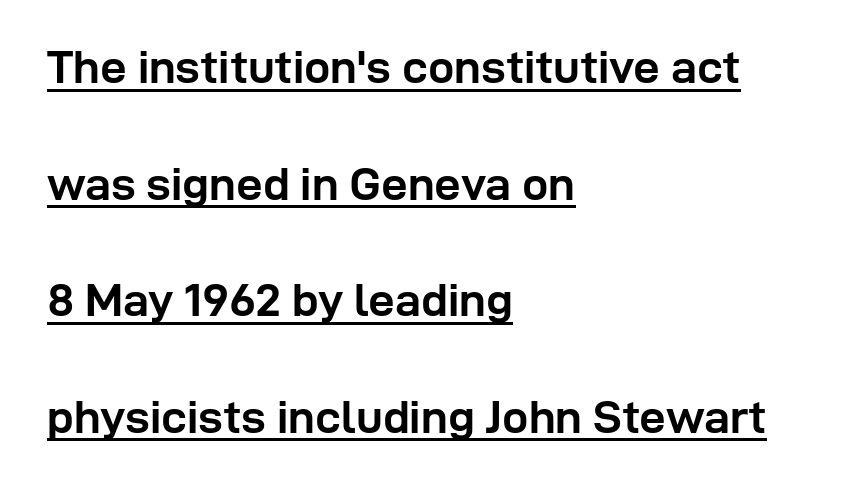
{"serif": "no", "italic": "no", "bold": "yes", "weight": "semibold", "width": "normal", "stroke_contrast": "low", "x_height": "medium", "monospaced": "no", "underline": "yes", "align": "left", "line_spacing": "loose", "line_spacing_ratio": 2.48, "letter_spacing": "normal", "letter_spacing_em": 0.0, "glyph_px": 47}
